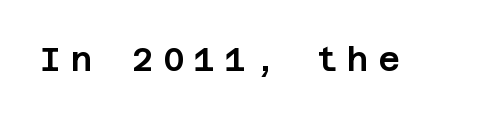
The image shows 33 px sans-serif type, upright; set unusually wide letter spacing (+0.28 em), not underlined; low stroke contrast and a large x-height.
